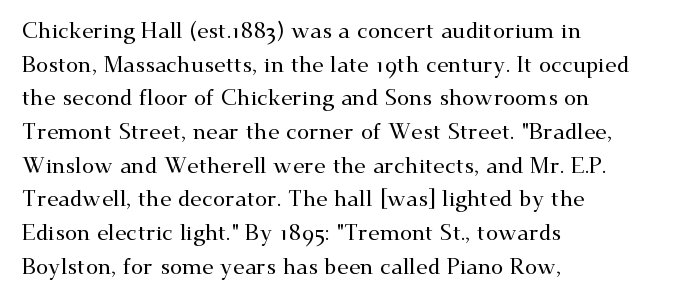
Q: Is the text italic (slanted)? A: No, it is upright.
Q: Is the text underlined? A: No.
Q: How is the paragraph aligned? A: Left-aligned.
Q: Is the spacing between letters normal or unusually wide? A: Normal.
Q: Is the spacing between lines tight, normal or loose? A: Normal.
